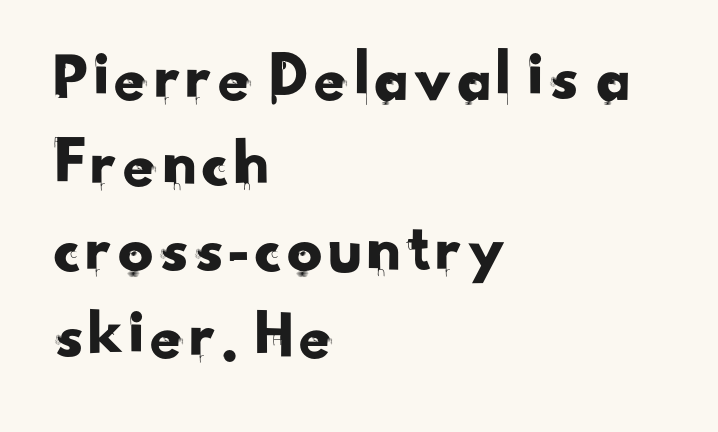
{"serif": "no", "width": "normal", "stroke_contrast": "low", "x_height": "small", "monospaced": "no", "underline": "no", "align": "left", "line_spacing_ratio": 1.23, "letter_spacing": "normal", "letter_spacing_em": 0.0, "glyph_px": 70}
